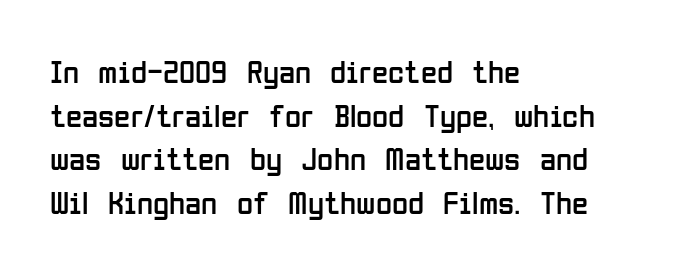
In terms of letterspacing, this is plain default setting. Successive baselines arrive at the customary interval. You could not count columns in this text — the font is proportionally spaced. This is the regular roman posture of the typeface. Unlike a traditional serif, this face leaves its strokes unadorned. Counters stay open thanks to moderate or lighter strokes.
